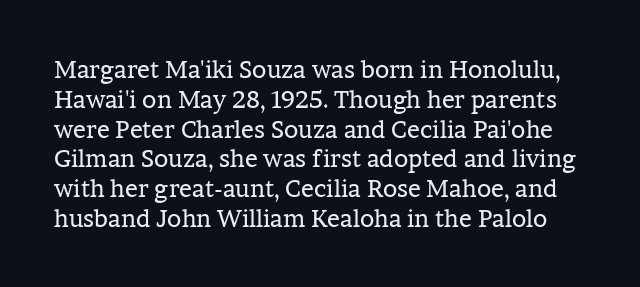
The image shows 24 px text type, upright; set line spacing 1.24x, normal letter spacing, not underlined.
